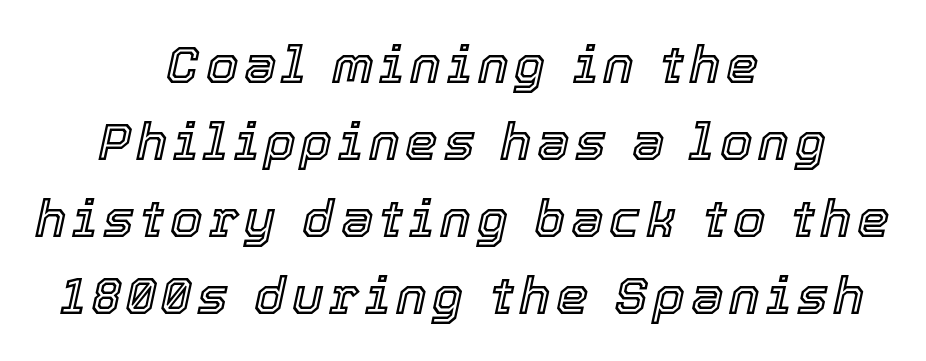
The image shows 52 px text type, italic (leaning right); set centered, normal line spacing (1.48x), not underlined; a medium x-height.
